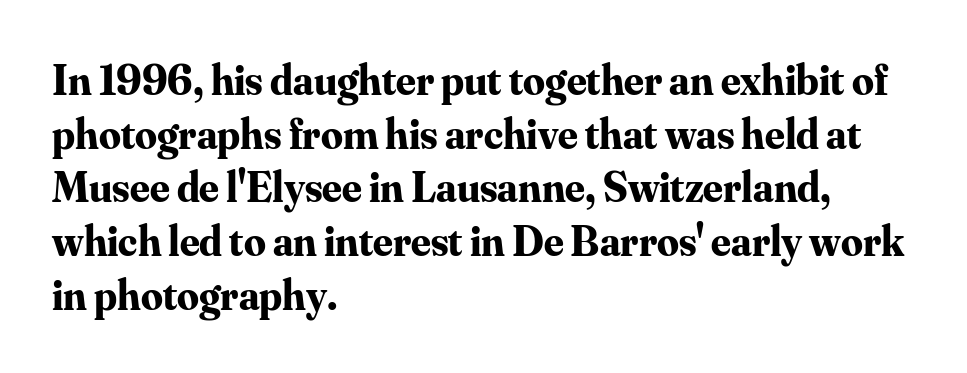
The image shows 43 px bold serif type, upright; set left-aligned, normal line spacing (1.25x), normal letter spacing, not underlined; medium stroke contrast and a small x-height.
